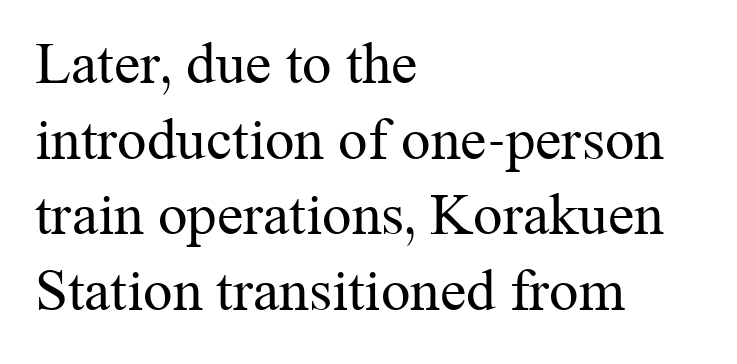
The image shows 59 px regular-weight serif type, upright; set left-aligned, normal line spacing (1.28x), normal letter spacing, not underlined; medium stroke contrast and a medium x-height.
